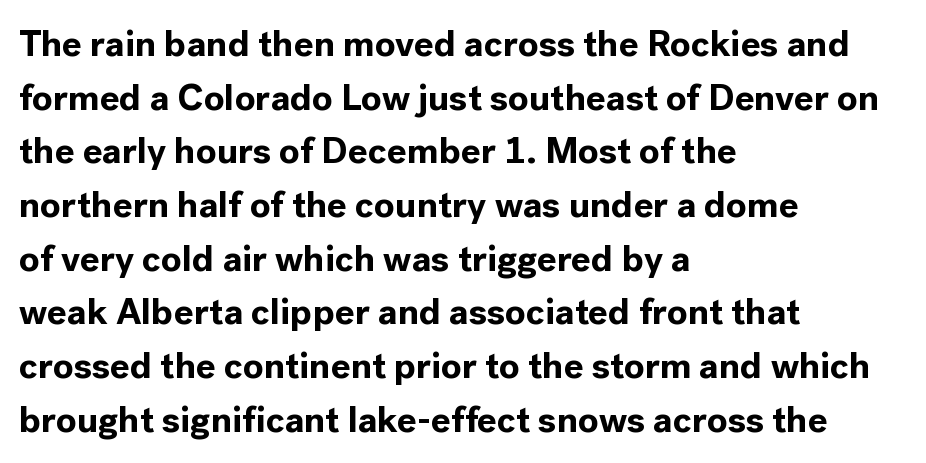
{"serif": "no", "italic": "no", "bold": "yes", "weight": "bold", "width": "normal", "x_height": "medium", "monospaced": "no", "underline": "no", "align": "left", "line_spacing": "normal", "line_spacing_ratio": 1.45, "letter_spacing": "normal", "letter_spacing_em": 0.0, "glyph_px": 37}
